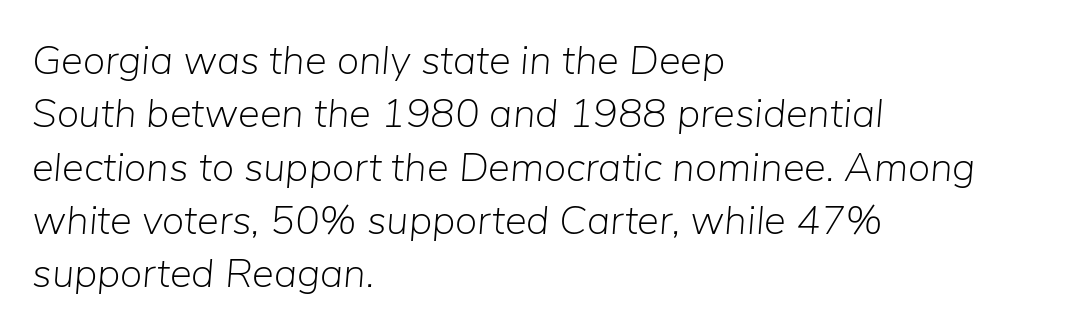
{"italic": "yes", "lean": "right", "slant_degrees": 5, "bold": "no", "weight": "light", "width": "normal", "stroke_contrast": "low", "x_height": "medium", "monospaced": "no", "underline": "no", "align": "left", "line_spacing": "normal", "line_spacing_ratio": 1.3, "letter_spacing": "normal", "letter_spacing_em": 0.0, "glyph_px": 41}
